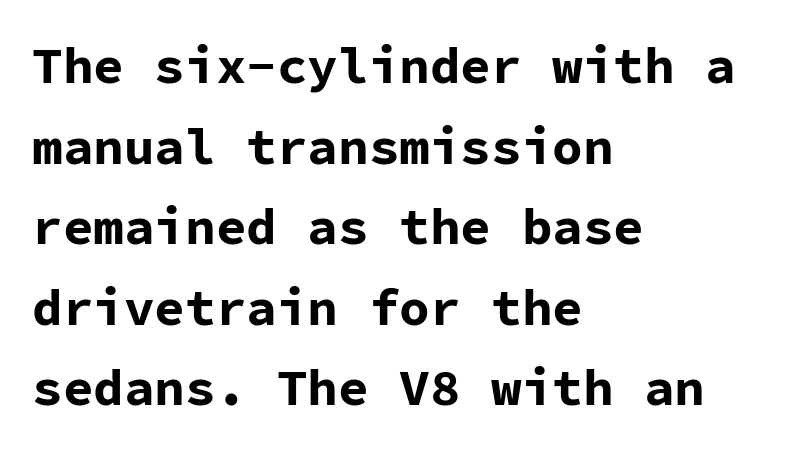
Bold? Absolutely — the strokes are thick and heavy. Vertical spacing — default. The face used here is monospaced, like something from a code editor. Line beginnings align vertically; line endings do not. Unmarked baselines from the first word to the last. Posture: upright roman.
